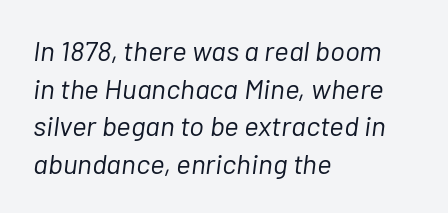
{"italic": "yes", "lean": "right", "slant_degrees": 7, "bold": "no", "weight": "light", "width": "normal", "stroke_contrast": "low", "x_height": "medium", "monospaced": "no", "underline": "no", "align": "left", "line_spacing": "normal", "line_spacing_ratio": 1.34, "letter_spacing": "normal", "letter_spacing_em": 0.0, "glyph_px": 28}
